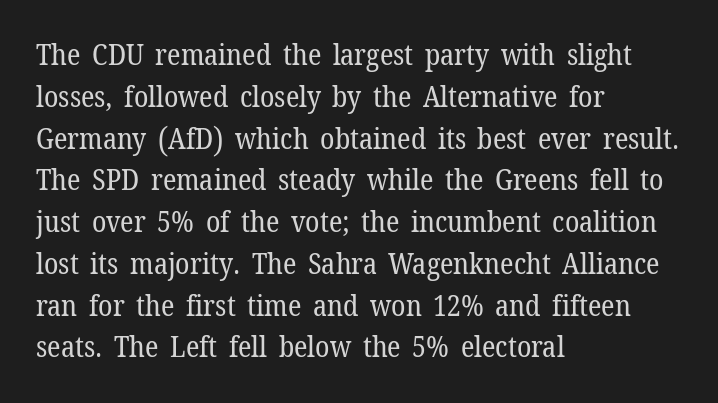
Designer's note — italics off, roman on. This rendering uses left alignment, leaving the right contour irregular. The rendering keeps characters at their native spacing. Is this a sans? No — the strokes have serifs.
